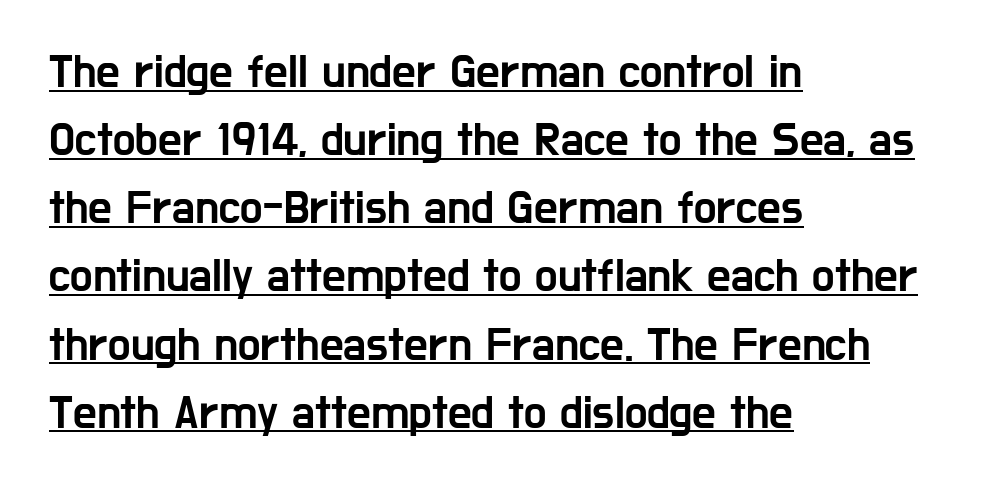
Q: Is the text italic (slanted)? A: No, it is upright.
Q: Is the typeface a serif or a sans-serif typeface? A: Sans-serif.
Q: Is the text underlined? A: Yes.
Q: How is the paragraph aligned? A: Left-aligned.
Q: Is the spacing between letters normal or unusually wide? A: Normal.
Q: Is the spacing between lines tight, normal or loose? A: Normal.
Q: Width (condensed, normal, or wide)? A: Condensed.
Q: Stroke contrast? A: Low.
Q: x-height? A: Medium.
Q: Monospaced? A: No.
